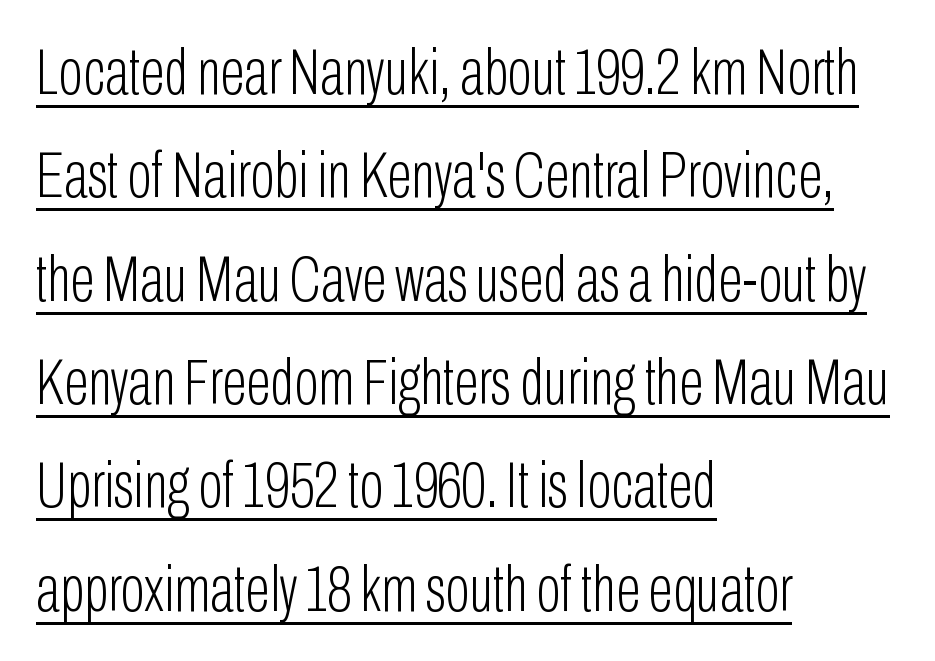
Q: Is the text bold? A: No.
Q: Is the text italic (slanted)? A: No, it is upright.
Q: Is the typeface a serif or a sans-serif typeface? A: Sans-serif.
Q: Is the text underlined? A: Yes.
Q: How is the paragraph aligned? A: Left-aligned.
Q: Is the spacing between letters normal or unusually wide? A: Normal.
Q: Is the spacing between lines tight, normal or loose? A: Normal.
Q: Width (condensed, normal, or wide)? A: Condensed.
Q: Stroke contrast? A: Low.
Q: x-height? A: Medium.
Q: Monospaced? A: No.
